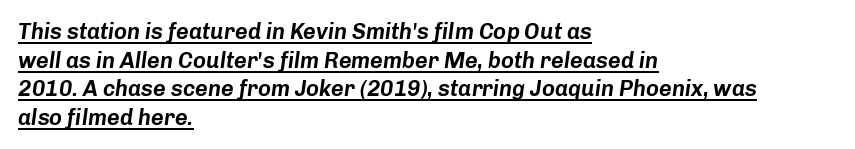
Typeset ragged right — the left edge is the straight one. The space between consecutive lines is moderate. A typesetter would mark this as italic. The horizontal fit of the characters is conventional and even. Notice how a bar underscores the lettering throughout.
